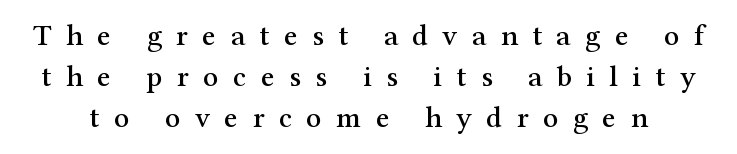
{"serif": "yes", "italic": "no", "width": "normal", "stroke_contrast": "medium", "x_height": "medium", "monospaced": "no", "underline": "no", "line_spacing": "normal", "line_spacing_ratio": 1.37, "letter_spacing": "wide", "letter_spacing_em": 0.48, "glyph_px": 30}
